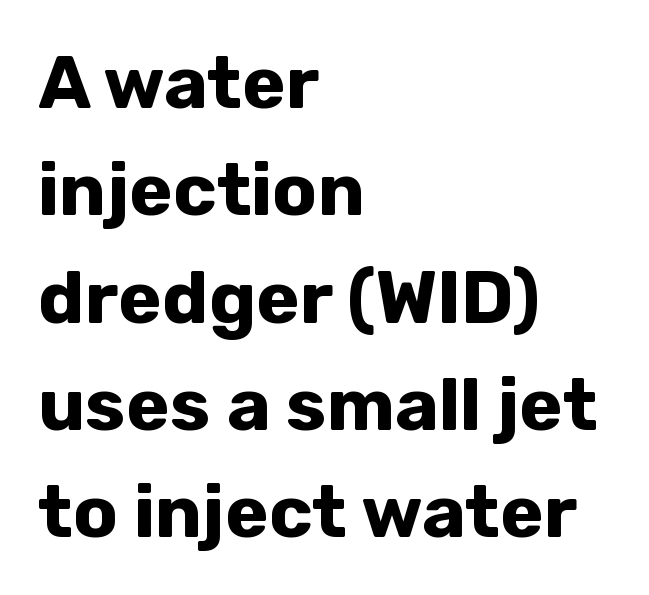
The leading is moderate, giving the passage an even texture. Is this a fixed-width face? No — the glyphs have proportional, varying widths. Here the glyphs are tracked normally, forming tight word shapes. Clear beneath every line of the passage.
